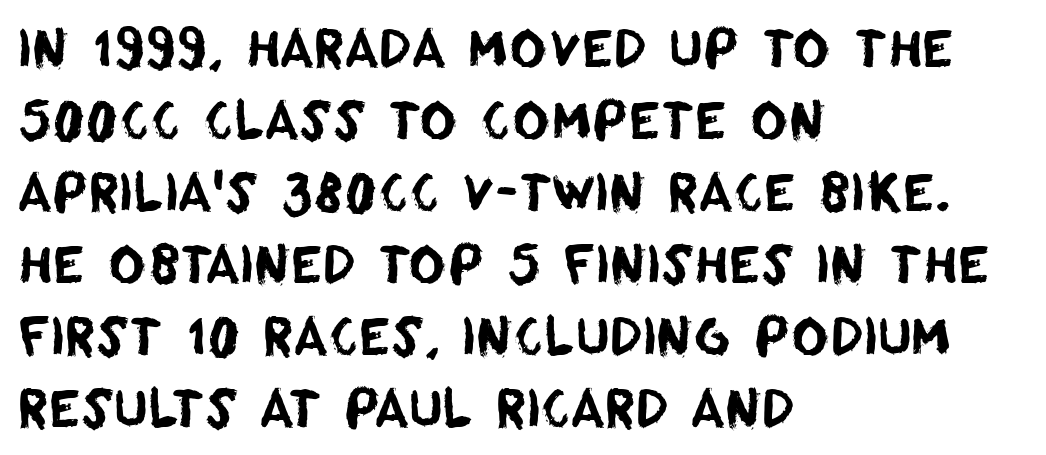
The image shows 51 px sans-serif type; set left-aligned, normal line spacing (1.41x), normal letter spacing, not underlined; low stroke contrast and a large x-height.
